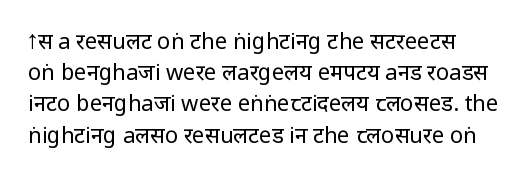
Q: Is the text bold? A: No.
Q: Is the text italic (slanted)? A: No, it is upright.
Q: Is the text underlined? A: No.
Q: Is the spacing between letters normal or unusually wide? A: Normal.
Q: Is the spacing between lines tight, normal or loose? A: Normal.
